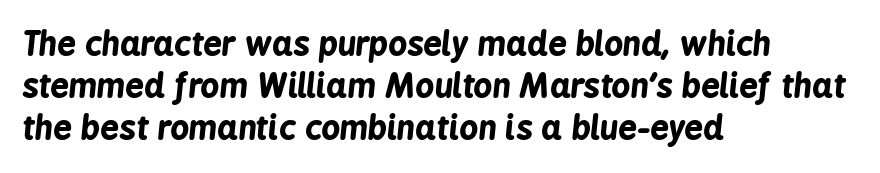
Q: Is the text bold? A: Yes.
Q: Is the text italic (slanted)? A: Yes, it leans right by about 6 degrees.
Q: Is the text underlined? A: No.
Q: How is the paragraph aligned? A: Left-aligned.
Q: Is the spacing between letters normal or unusually wide? A: Normal.
Q: Is the spacing between lines tight, normal or loose? A: Normal.
Q: Width (condensed, normal, or wide)? A: Condensed.
Q: Stroke contrast? A: Low.
Q: x-height? A: Medium.
Q: Monospaced? A: No.
